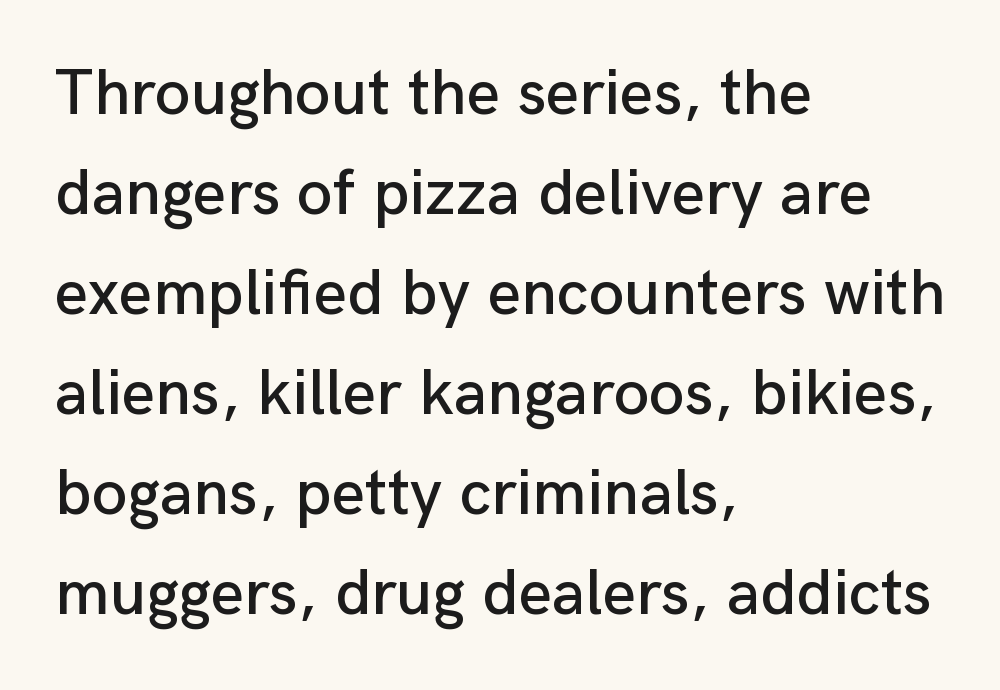
The image shows 65 px sans-serif type, upright; set left-aligned, normal line spacing (1.54x), normal letter spacing, not underlined; low stroke contrast and a medium x-height.
